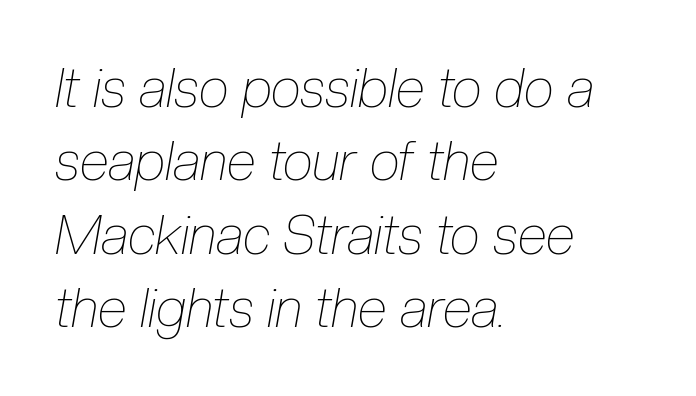
Check the space under the baseline: it is left empty. These glyphs show unthickened strokes, regular width or finer. The face used here is proportionally spaced, like ordinary book or web type. When letters slant like this, we call the style italic. The line-height multiplier appears to be the usual default. The tracking reads as untouched default to a designer's eye.
